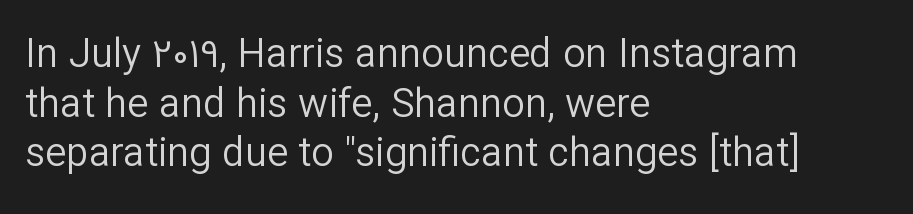
Q: Is the text bold? A: No.
Q: Is the text italic (slanted)? A: No, it is upright.
Q: Is the typeface a serif or a sans-serif typeface? A: Sans-serif.
Q: Is the text underlined? A: No.
Q: How is the paragraph aligned? A: Left-aligned.
Q: Is the spacing between letters normal or unusually wide? A: Normal.
Q: Width (condensed, normal, or wide)? A: Normal.
Q: Stroke contrast? A: Low.
Q: x-height? A: Medium.
Q: Monospaced? A: No.
